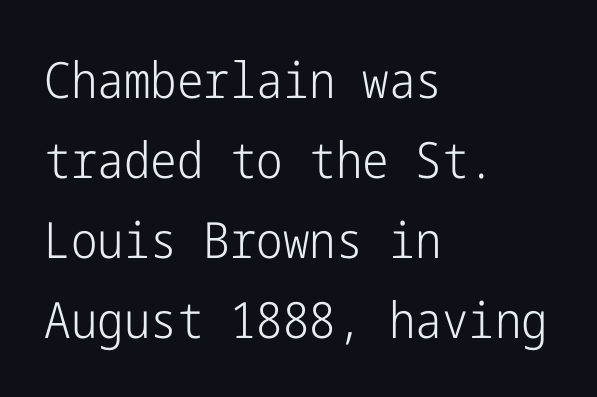
Typographically, this falls in the sans-serif category. Ordinary non-slanted type is in use. The passage shown stacks its lines at a standard gap. Glyph-to-glyph distance matches everyday printed text.
